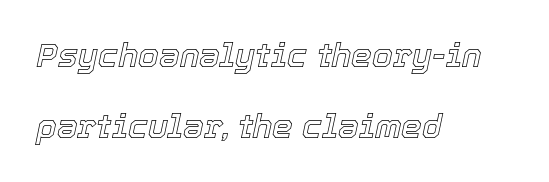
The image shows 33 px text type, italic (leaning right); set left-aligned, loose line spacing (2.15x), normal letter spacing, not underlined; a medium x-height.
